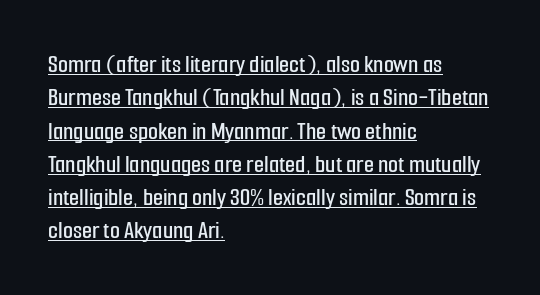
{"italic": "no", "underline": "yes", "align": "left", "line_spacing": "normal", "line_spacing_ratio": 1.28, "letter_spacing": "normal", "letter_spacing_em": 0.0, "glyph_px": 26}
